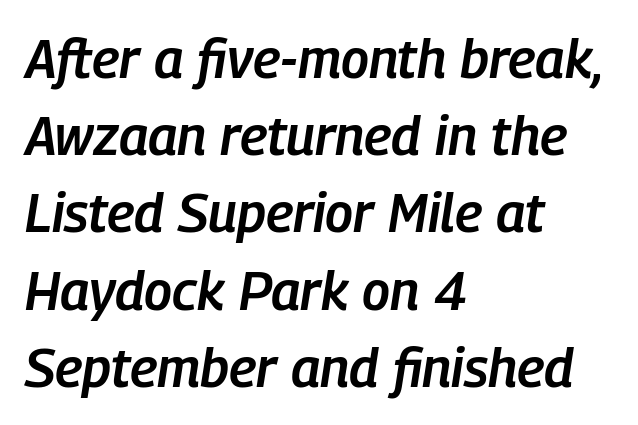
Q: Is the text bold? A: Semi-bold.
Q: Is the text italic (slanted)? A: Yes, it leans right by about 9 degrees.
Q: Is the text underlined? A: No.
Q: How is the paragraph aligned? A: Left-aligned.
Q: Is the spacing between letters normal or unusually wide? A: Normal.
Q: Is the spacing between lines tight, normal or loose? A: Normal.
Q: Width (condensed, normal, or wide)? A: Condensed.
Q: Stroke contrast? A: Low.
Q: x-height? A: Medium.
Q: Monospaced? A: No.
